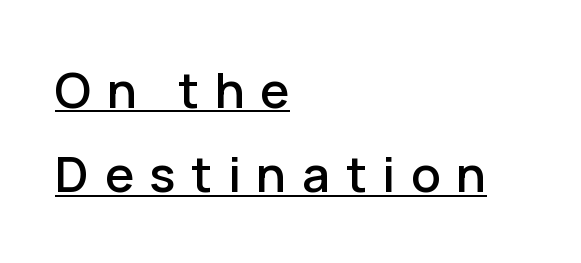
The image shows 49 px sans-serif type, upright; set left-aligned, line spacing 1.72x, unusually wide letter spacing (+0.32 em), underlined; low stroke contrast and a medium x-height.
